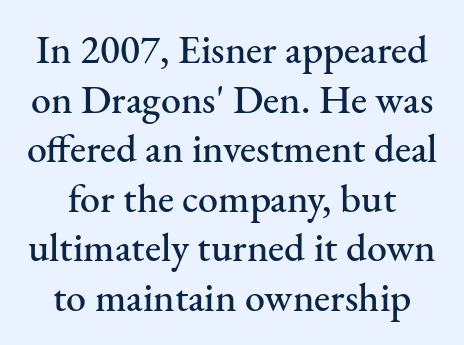
The image shows 40 px serif type, upright; set line spacing 1.24x, normal letter spacing, not underlined; medium stroke contrast and a small x-height.
